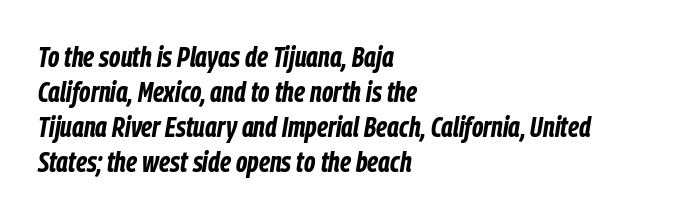
{"italic": "yes", "lean": "right", "slant_degrees": 9, "bold": "yes", "weight": "bold", "width": "condensed", "stroke_contrast": "low", "x_height": "medium", "monospaced": "no", "underline": "no", "align": "left", "line_spacing_ratio": 1.21, "letter_spacing": "normal", "letter_spacing_em": 0.0, "glyph_px": 29}
